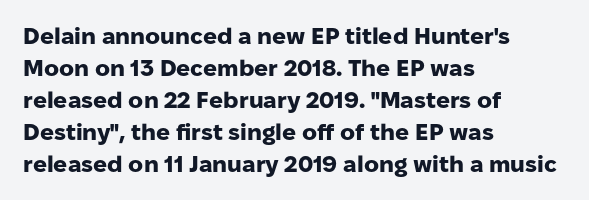
Q: Is the text bold? A: Yes.
Q: Is the text italic (slanted)? A: No, it is upright.
Q: Is the text underlined? A: No.
Q: How is the paragraph aligned? A: Left-aligned.
Q: Is the spacing between letters normal or unusually wide? A: Normal.
Q: Is the spacing between lines tight, normal or loose? A: Normal.
